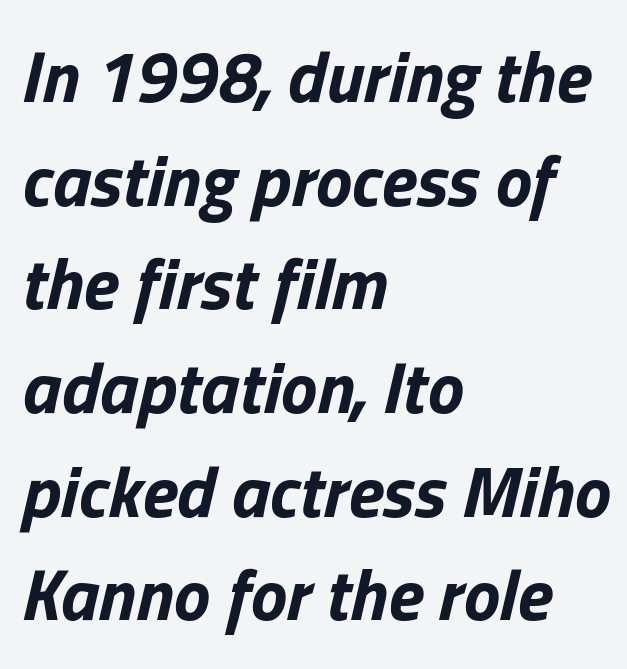
The image shows 73 px bold type, italic (leaning right); set left-aligned, normal line spacing (1.42x), normal letter spacing, not underlined; low stroke contrast and a medium x-height.
